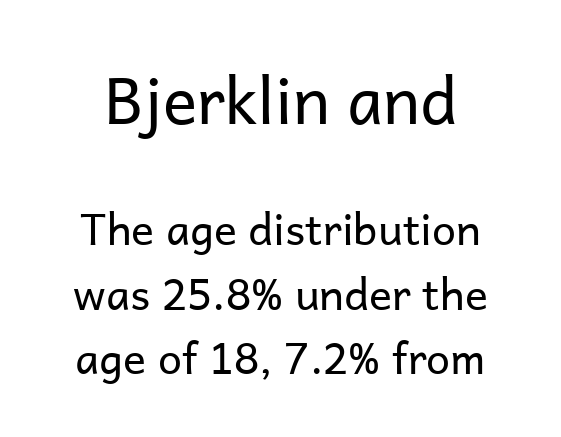
{"serif": "no", "italic": "no", "bold": "no", "weight": "regular", "width": "normal", "stroke_contrast": "low", "x_height": "medium", "monospaced": "no", "underline": "no", "line_spacing": "normal", "line_spacing_ratio": 1.5, "letter_spacing": "normal", "letter_spacing_em": 0.0, "larger_block": "first", "size_ratio": 1.49, "glyph_px": 64}
